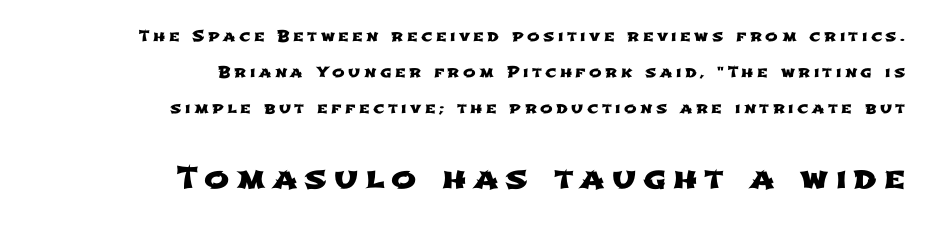
The image shows 30 px wide sans-serif type; set right-aligned, loose line spacing (2.4x), unusually wide letter spacing (+0.23 em), not underlined; the second (bottom) block is 2.0x larger; low stroke contrast and a medium x-height.
